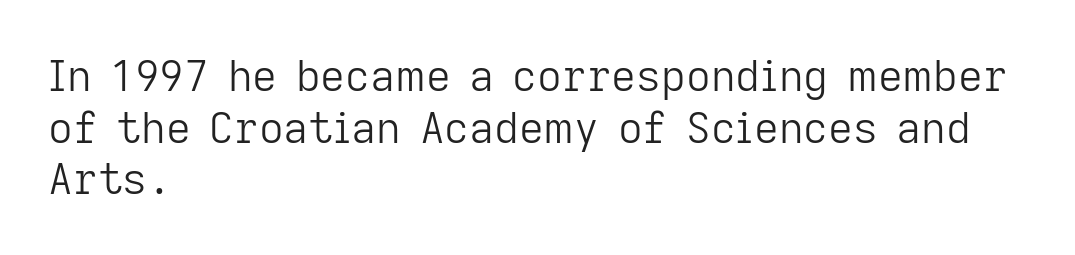
{"serif": "no", "italic": "no", "bold": "no", "weight": "light", "width": "normal", "stroke_contrast": "low", "x_height": "medium", "monospaced": "no", "underline": "no", "align": "left", "line_spacing_ratio": 1.2, "letter_spacing": "normal", "letter_spacing_em": 0.0, "glyph_px": 43}
